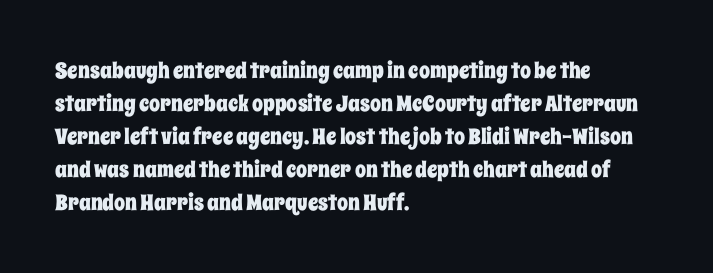
A clean baseline with only descenders dipping below it. Standard letterfit; no display-style spreading of the glyphs. Notice how descenders clear the ascenders below comfortably — that's standard leading. It's the straight-up-and-down kind of type. Does the copy run flush right? No — it runs flush left.
